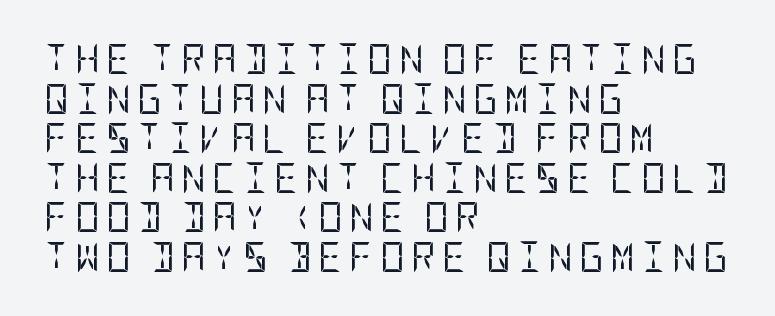
{"serif": "no", "italic": "no", "bold": "no", "weight": "regular", "width": "condensed", "stroke_contrast": "low", "x_height": "large", "underline": "no", "align": "left", "line_spacing": "normal", "line_spacing_ratio": 1.32, "letter_spacing": "wide", "letter_spacing_em": 0.22, "glyph_px": 30}
